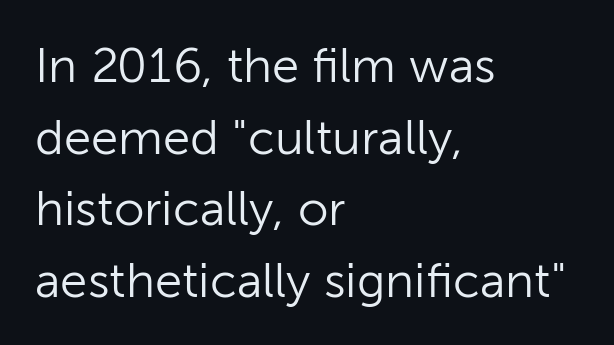
Q: Is the text bold? A: No.
Q: Is the text italic (slanted)? A: No, it is upright.
Q: Is the typeface a serif or a sans-serif typeface? A: Sans-serif.
Q: Is the text underlined? A: No.
Q: How is the paragraph aligned? A: Left-aligned.
Q: Is the spacing between letters normal or unusually wide? A: Normal.
Q: Is the spacing between lines tight, normal or loose? A: Normal.
Q: Width (condensed, normal, or wide)? A: Normal.
Q: Stroke contrast? A: Low.
Q: x-height? A: Medium.
Q: Monospaced? A: No.
